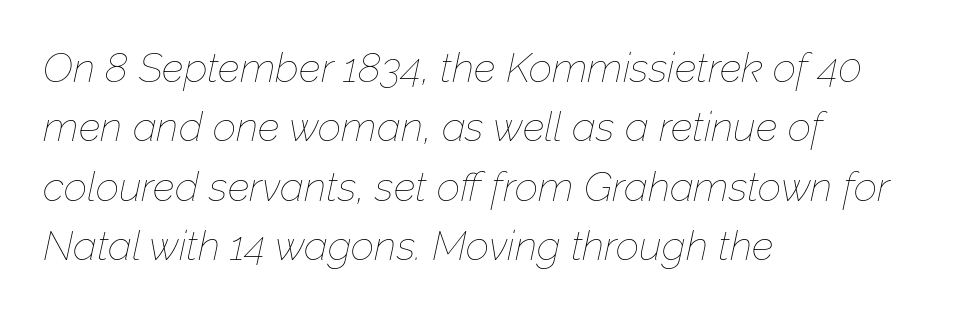
{"italic": "yes", "lean": "right", "slant_degrees": 12, "bold": "no", "weight": "thin", "width": "normal", "stroke_contrast": "low", "x_height": "medium", "monospaced": "no", "underline": "no", "align": "left", "line_spacing": "normal", "line_spacing_ratio": 1.45, "letter_spacing": "normal", "letter_spacing_em": 0.0, "glyph_px": 41}
